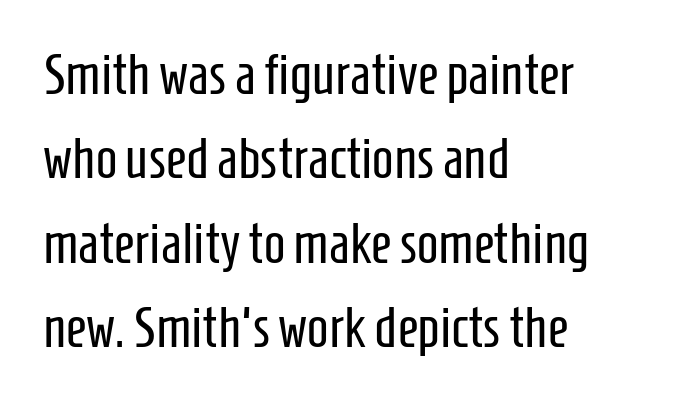
The rendering anchors every line to the left-hand side. Posture: straight, roman, zero tilt. Vertical stems look standard width or narrower in stroke. This is sans-serif lettering, the kind often seen on screens and signage. Think of a printed novel: that variable character pitch is what you see here. Nobody drew a line under any word here.
